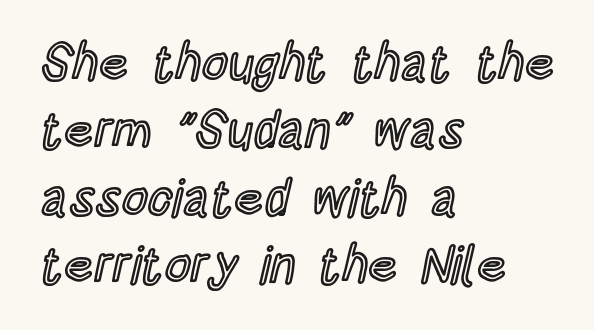
Nobody drew a line under any word here. In terms of leading, this rendering sits right in the middle. Observe the ordinary spacing: letters are neighbours, not strangers. Layout note: lines flush left.
